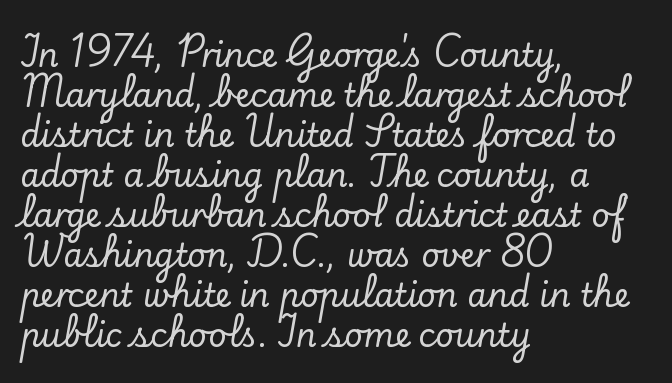
Q: Is the text italic (slanted)? A: Yes.
Q: Is the typeface a serif or a sans-serif typeface? A: Serif.
Q: Is the text underlined? A: No.
Q: How is the paragraph aligned? A: Left-aligned.
Q: Is the spacing between letters normal or unusually wide? A: Normal.
Q: Is the spacing between lines tight, normal or loose? A: Normal.
Q: Width (condensed, normal, or wide)? A: Normal.
Q: Stroke contrast? A: Low.
Q: x-height? A: Small.
Q: Monospaced? A: No.
